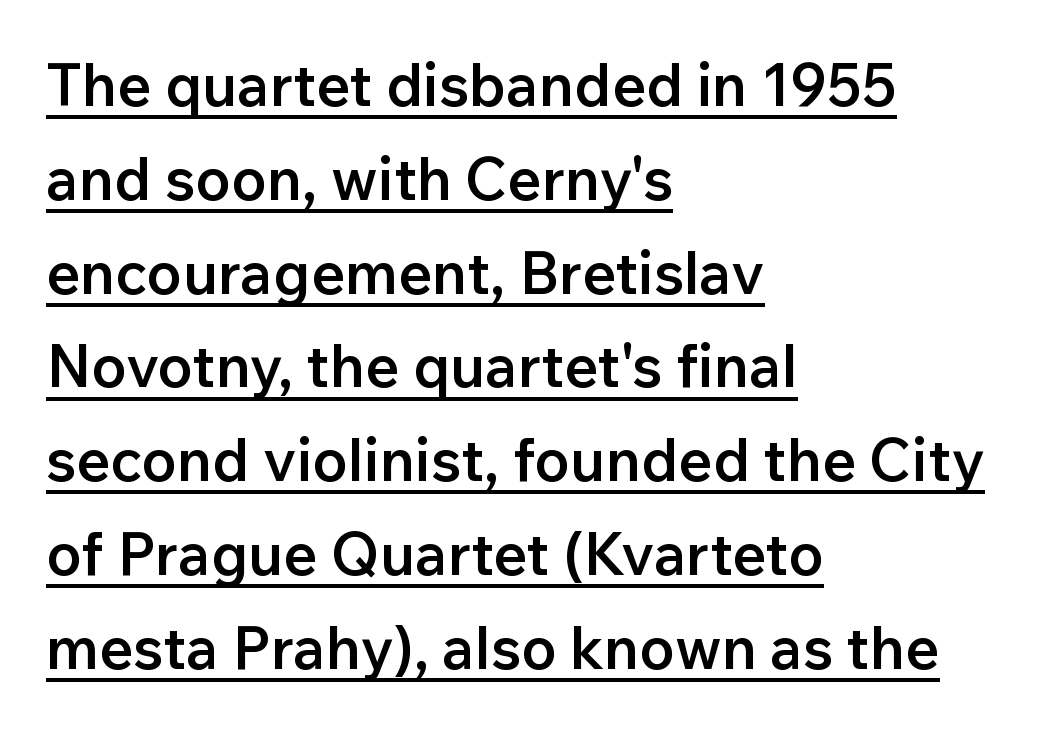
The image shows 59 px semibold sans-serif type, upright; set left-aligned, normal line spacing (1.59x), normal letter spacing, underlined; low stroke contrast and a medium x-height.
